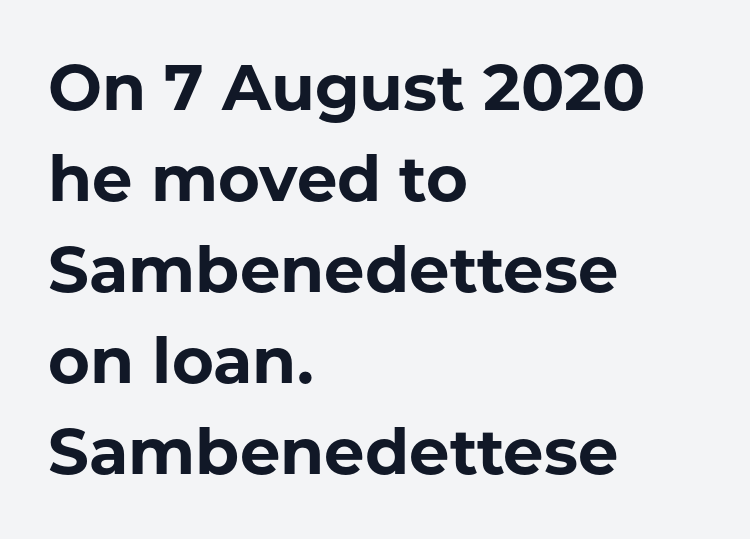
Honestly, there is no underline to notice here at all. The typesetting leans heavy: a genuine bold. Observe the absence of serifs on each vertical stroke in this sample. Words appear dense and cohesive because spacing is normal. Character widths vary here, with narrow letters taking less room than wide ones.
